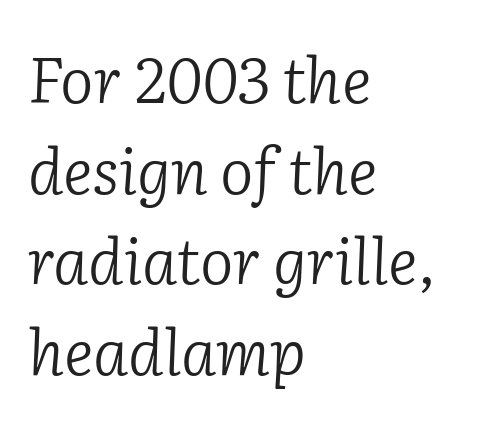
{"serif": "yes", "italic": "yes", "lean": "right", "slant_degrees": 2, "bold": "no", "weight": "light", "width": "normal", "stroke_contrast": "low", "x_height": "medium", "monospaced": "no", "underline": "no", "align": "left", "line_spacing": "normal", "line_spacing_ratio": 1.44, "letter_spacing": "normal", "letter_spacing_em": 0.0, "glyph_px": 63}
